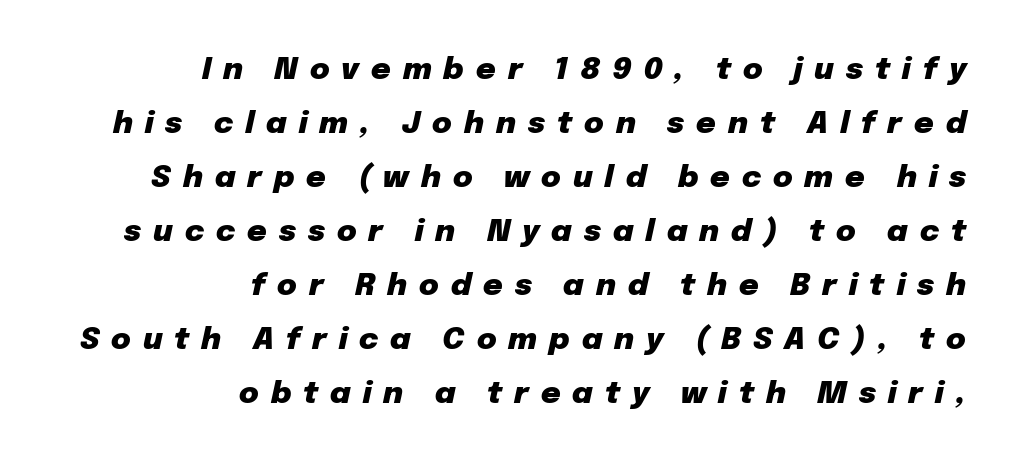
The image shows 30 px heavy type, italic (leaning right); set right-aligned, line spacing 1.8x, unusually wide letter spacing (+0.4 em), not underlined; low stroke contrast and a medium x-height.
